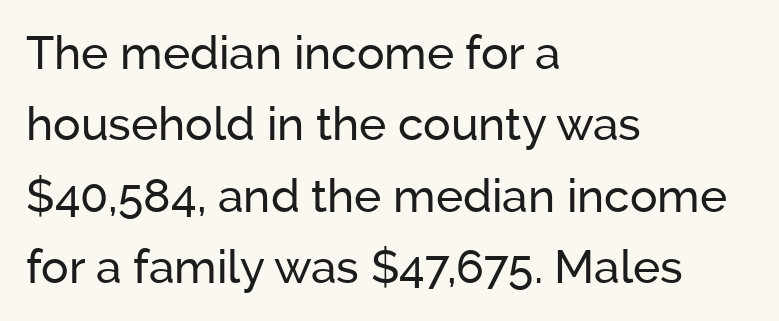
The image shows 46 px sans-serif type, upright; set left-aligned, normal line spacing (1.55x), normal letter spacing, not underlined; low stroke contrast and a medium x-height.
